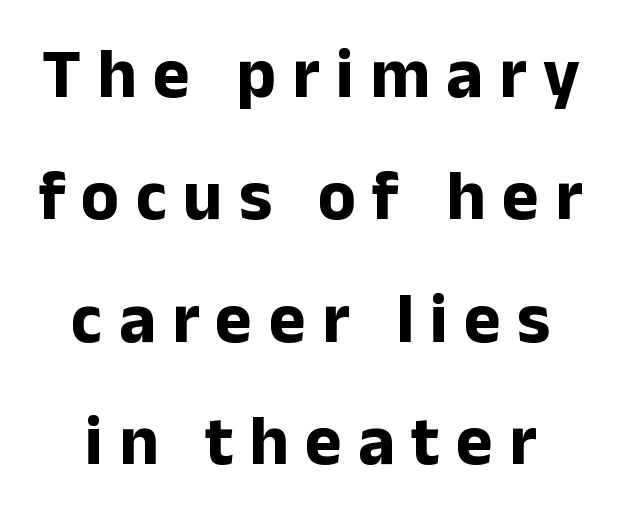
{"serif": "no", "italic": "no", "bold": "yes", "weight": "bold", "width": "normal", "stroke_contrast": "low", "x_height": "medium", "monospaced": "no", "underline": "no", "line_spacing_ratio": 1.75, "letter_spacing": "wide", "letter_spacing_em": 0.23, "glyph_px": 70}
